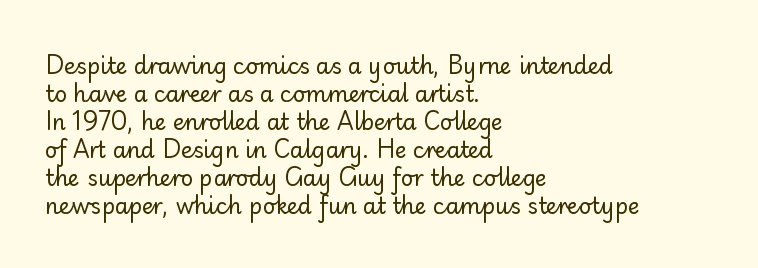
{"italic": "no", "bold": "no", "underline": "no", "align": "left", "line_spacing": "normal", "line_spacing_ratio": 1.27, "letter_spacing": "normal", "letter_spacing_em": 0.0, "glyph_px": 22}
